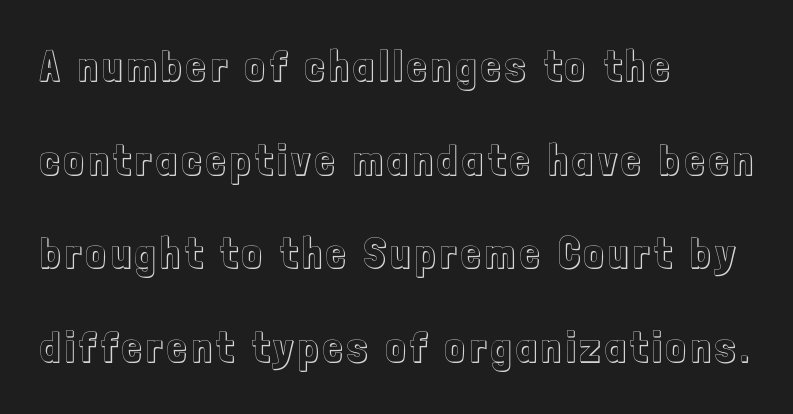
The image shows 43 px condensed type, upright; set left-aligned, loose line spacing (2.18x), not underlined; a medium x-height.
